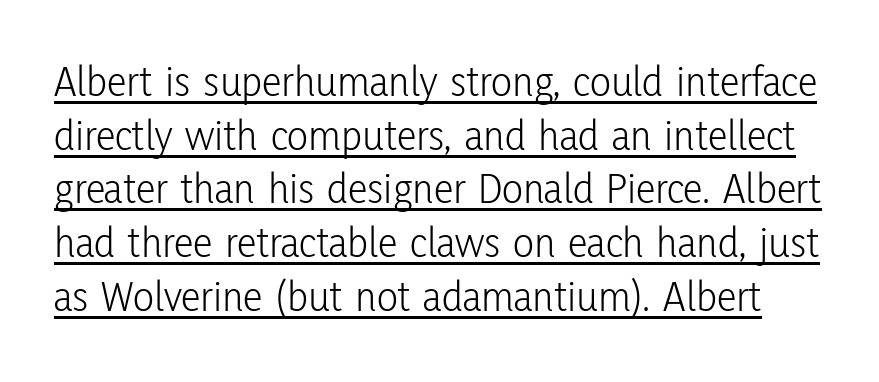
The image shows 44 px light, condensed sans-serif type, upright; set line spacing 1.22x, normal letter spacing, underlined; low stroke contrast and a medium x-height.
